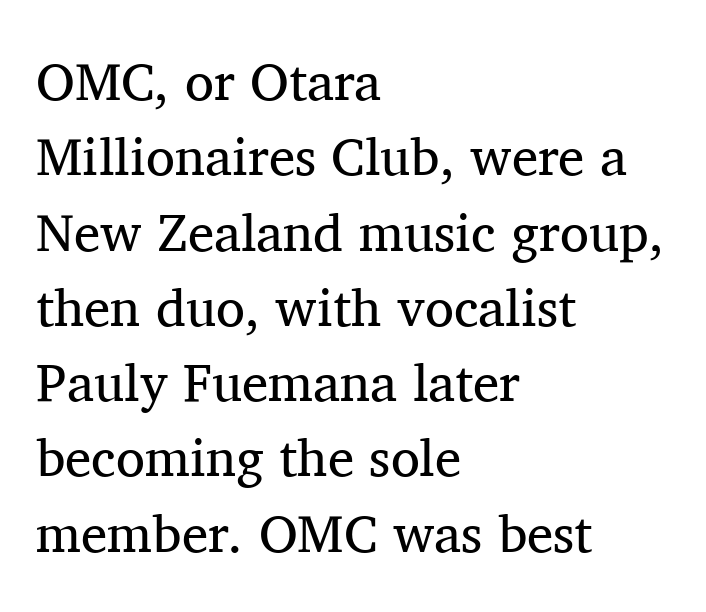
Q: Is the text bold? A: No.
Q: Is the text italic (slanted)? A: No, it is upright.
Q: Is the typeface a serif or a sans-serif typeface? A: Serif.
Q: Is the text underlined? A: No.
Q: How is the paragraph aligned? A: Left-aligned.
Q: Is the spacing between letters normal or unusually wide? A: Normal.
Q: Is the spacing between lines tight, normal or loose? A: Normal.
Q: Width (condensed, normal, or wide)? A: Normal.
Q: Stroke contrast? A: Medium.
Q: x-height? A: Medium.
Q: Monospaced? A: No.
